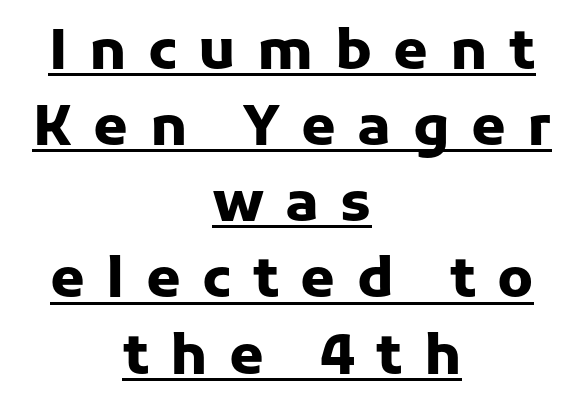
Summary of weight: heavy, a full bold. This is the regular roman posture of the typeface. Every word sits above its own underline. Does the type have serifs? No, each stem ends abruptly.
